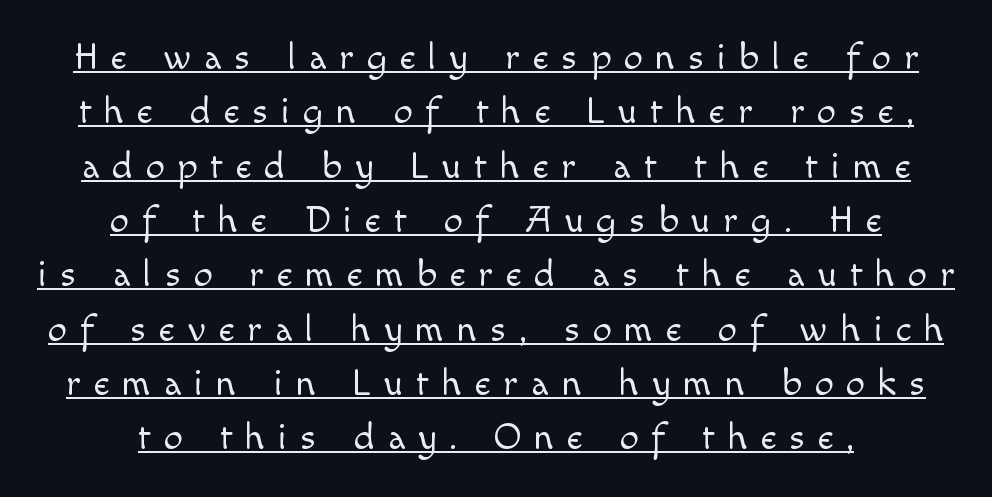
{"serif": "no", "italic": "no", "bold": "no", "weight": "light", "width": "normal", "x_height": "small", "monospaced": "no", "underline": "yes", "align": "center", "line_spacing": "normal", "line_spacing_ratio": 1.43, "letter_spacing": "wide", "letter_spacing_em": 0.34, "glyph_px": 38}
